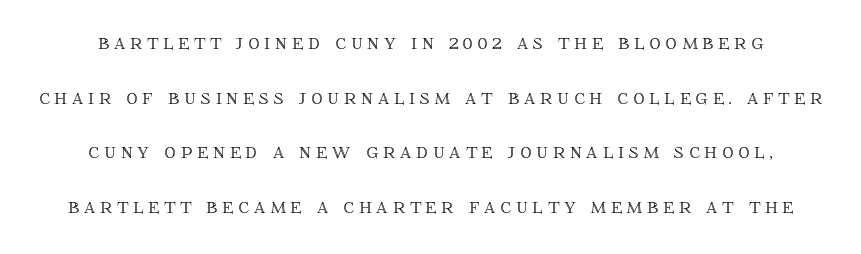
{"italic": "no", "underline": "no", "line_spacing": "loose", "line_spacing_ratio": 2.38, "letter_spacing": "wide", "letter_spacing_em": 0.2, "glyph_px": 23}
